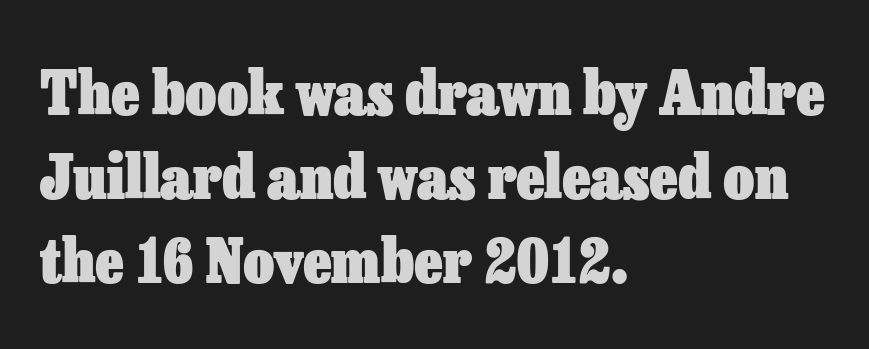
{"italic": "no", "bold": "yes", "weight": "heavy", "width": "normal", "stroke_contrast": "low", "x_height": "medium", "monospaced": "no", "underline": "no", "align": "left", "line_spacing": "normal", "line_spacing_ratio": 1.4, "letter_spacing": "normal", "letter_spacing_em": 0.0, "glyph_px": 60}
